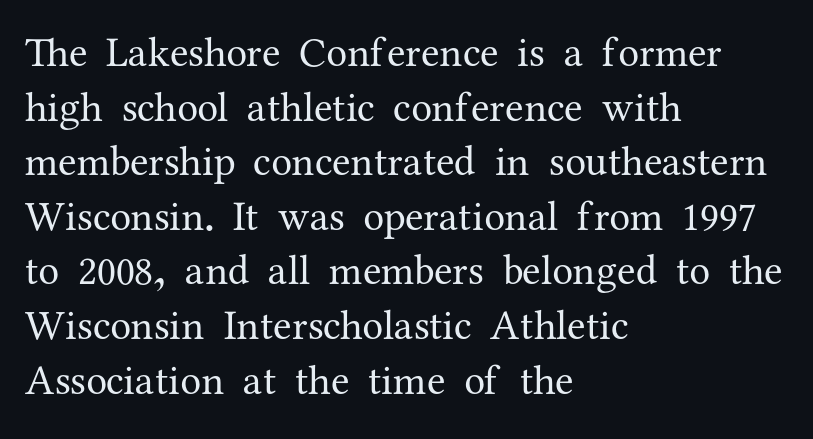
{"serif": "yes", "italic": "no", "bold": "no", "weight": "regular", "width": "normal", "stroke_contrast": "medium", "x_height": "medium", "monospaced": "no", "underline": "no", "align": "left", "line_spacing": "normal", "line_spacing_ratio": 1.3, "letter_spacing": "normal", "letter_spacing_em": 0.0, "glyph_px": 42}
